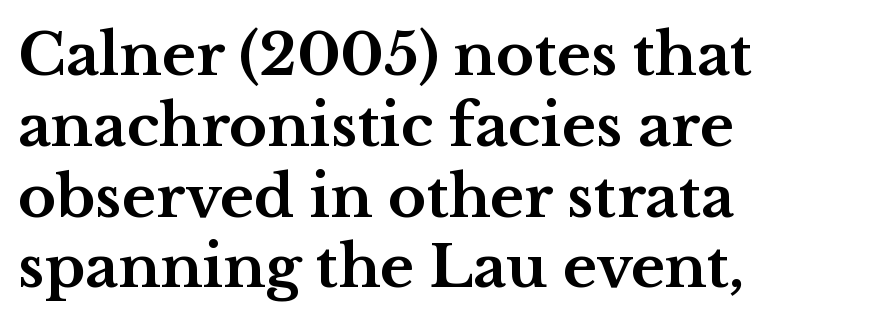
Q: Is the text bold? A: Yes.
Q: Is the text italic (slanted)? A: No, it is upright.
Q: Is the typeface a serif or a sans-serif typeface? A: Serif.
Q: Is the text underlined? A: No.
Q: How is the paragraph aligned? A: Left-aligned.
Q: Is the spacing between letters normal or unusually wide? A: Normal.
Q: Width (condensed, normal, or wide)? A: Wide.
Q: Stroke contrast? A: Medium.
Q: x-height? A: Medium.
Q: Monospaced? A: No.
